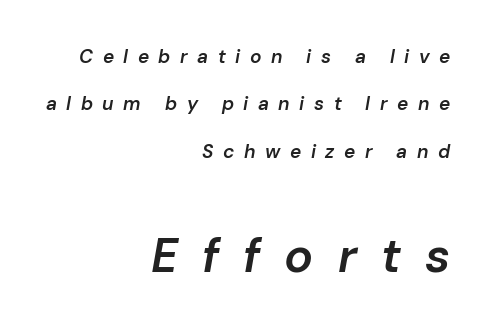
{"italic": "yes", "lean": "right", "slant_degrees": 10, "bold": "semi", "weight": "semibold", "width": "normal", "stroke_contrast": "low", "x_height": "medium", "monospaced": "no", "underline": "no", "align": "right", "line_spacing": "loose", "line_spacing_ratio": 2.49, "letter_spacing": "wide", "letter_spacing_em": 0.5, "larger_block": "second", "size_ratio": 2.53, "glyph_px": 48}
